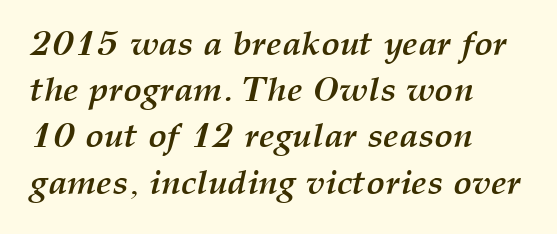
Q: Is the text bold? A: Yes.
Q: Is the text italic (slanted)? A: Yes, it leans right by about 12 degrees.
Q: Is the text underlined? A: No.
Q: How is the paragraph aligned? A: Left-aligned.
Q: Is the spacing between letters normal or unusually wide? A: Normal.
Q: Is the spacing between lines tight, normal or loose? A: Normal.
Q: Width (condensed, normal, or wide)? A: Normal.
Q: Stroke contrast? A: Medium.
Q: x-height? A: Medium.
Q: Monospaced? A: No.
